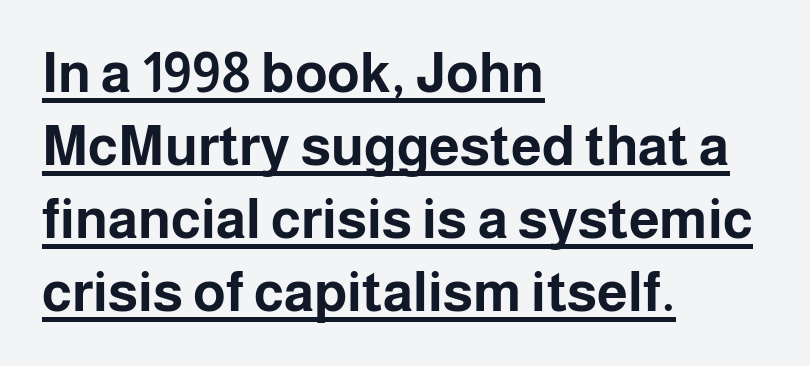
The image shows 55 px bold sans-serif type, upright; set left-aligned, normal line spacing (1.33x), normal letter spacing, underlined; low stroke contrast and a medium x-height.
